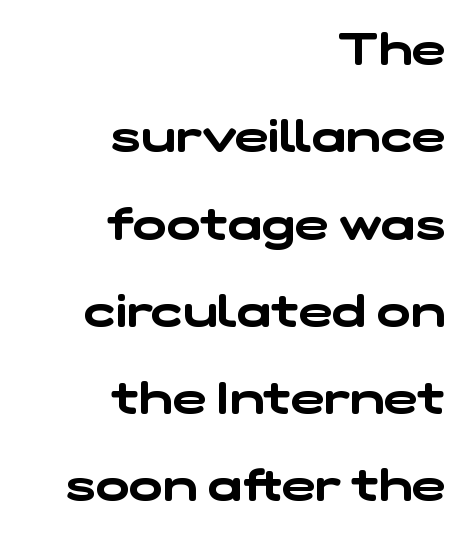
Each letter keeps its own natural width here, so spacing adapts to shape. This sample uses a sans-serif face. Short and long lines alike share a common ending point at right. Here the glyphs are tracked normally, forming tight word shapes.
